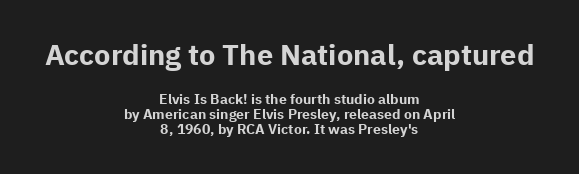
{"serif": "no", "italic": "no", "bold": "yes", "weight": "bold", "width": "normal", "stroke_contrast": "low", "x_height": "medium", "monospaced": "no", "underline": "no", "align": "center", "line_spacing": "tight", "line_spacing_ratio": 1.07, "letter_spacing": "normal", "letter_spacing_em": 0.0, "larger_block": "first", "size_ratio": 2.07, "glyph_px": 29}
